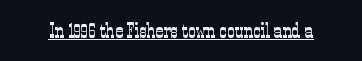
{"italic": "no", "bold": "no", "underline": "yes", "letter_spacing": "normal", "letter_spacing_em": 0.0, "glyph_px": 21}
